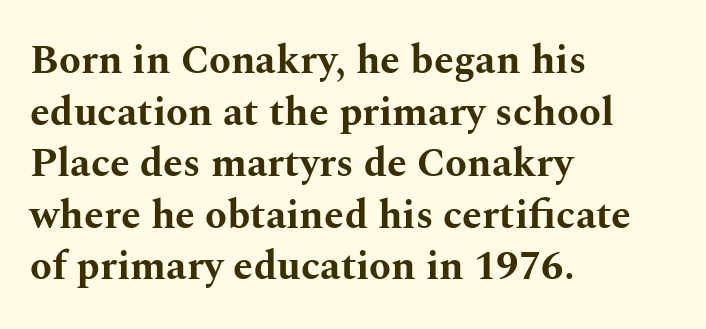
The image shows 40 px bold, wide serif type, upright; set left-aligned, normal line spacing (1.29x), normal letter spacing, not underlined; medium stroke contrast and a medium x-height.
